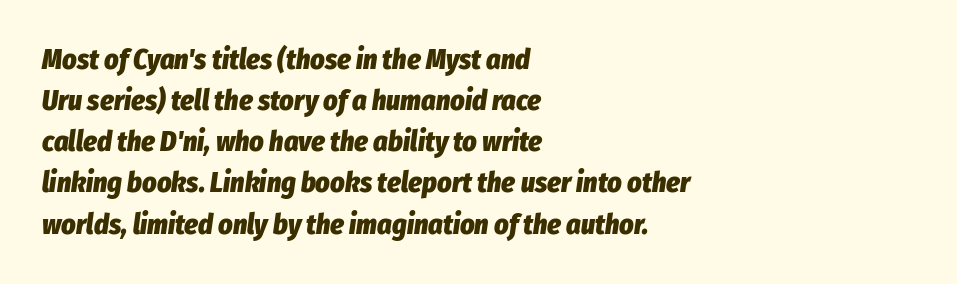
Q: Is the text bold? A: Yes.
Q: Is the text italic (slanted)? A: Yes, it leans right by about 8 degrees.
Q: Is the text underlined? A: No.
Q: How is the paragraph aligned? A: Left-aligned.
Q: Is the spacing between letters normal or unusually wide? A: Normal.
Q: Is the spacing between lines tight, normal or loose? A: Normal.
Q: Width (condensed, normal, or wide)? A: Condensed.
Q: Stroke contrast? A: Low.
Q: x-height? A: Medium.
Q: Monospaced? A: No.
